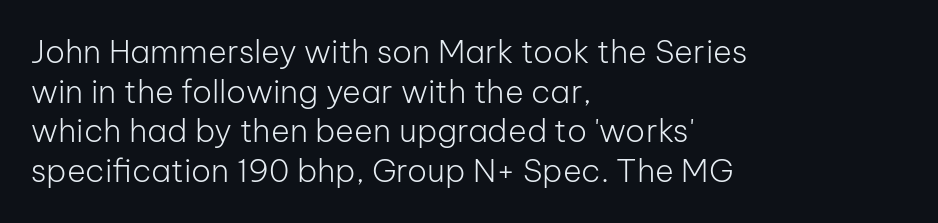
Q: Is the text bold? A: No.
Q: Is the text italic (slanted)? A: No, it is upright.
Q: Is the typeface a serif or a sans-serif typeface? A: Sans-serif.
Q: Is the text underlined? A: No.
Q: How is the paragraph aligned? A: Left-aligned.
Q: Is the spacing between letters normal or unusually wide? A: Normal.
Q: Width (condensed, normal, or wide)? A: Normal.
Q: Stroke contrast? A: Low.
Q: x-height? A: Medium.
Q: Monospaced? A: No.
